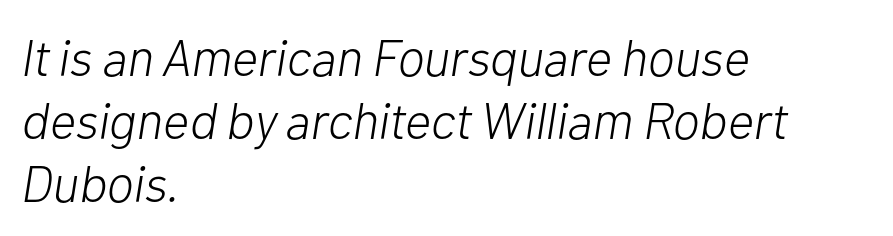
The image shows 51 px light type, italic (leaning right); set left-aligned, line spacing 1.24x, normal letter spacing, not underlined; low stroke contrast and a medium x-height.
